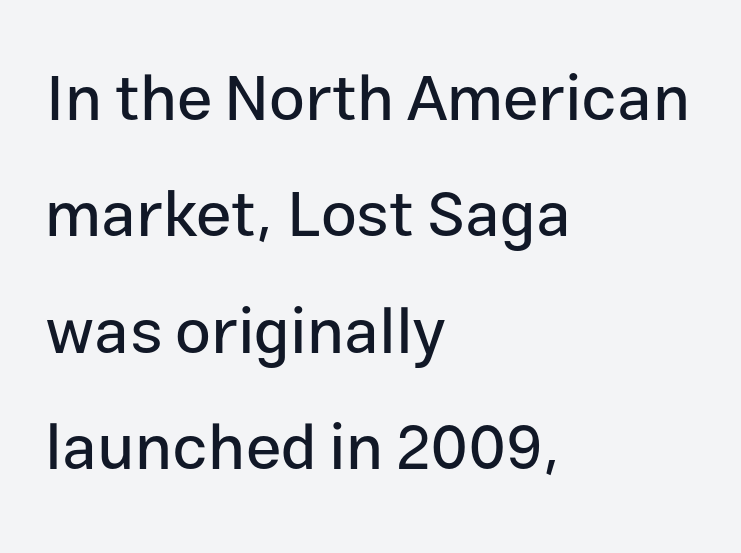
Q: Is the text italic (slanted)? A: No, it is upright.
Q: Is the typeface a serif or a sans-serif typeface? A: Sans-serif.
Q: Is the text underlined? A: No.
Q: How is the paragraph aligned? A: Left-aligned.
Q: Is the spacing between letters normal or unusually wide? A: Normal.
Q: Width (condensed, normal, or wide)? A: Normal.
Q: Stroke contrast? A: Low.
Q: x-height? A: Medium.
Q: Monospaced? A: No.
